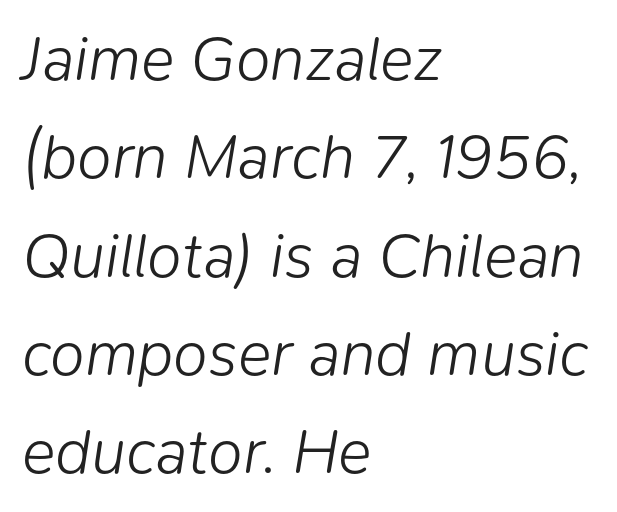
The whole block is typeset with a tilt. Reading down the block, your eye returns to a fixed left position each line. Nobody drew a line under any word here. Is the stroke heavy? The answer is a plain regular-or-lighter. Rows of type keep a routine distance in the vertical direction.
